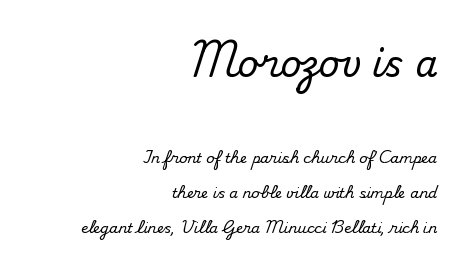
{"serif": "yes", "width": "normal", "stroke_contrast": "medium", "x_height": "small", "monospaced": "no", "underline": "no", "align": "right", "line_spacing": "loose", "line_spacing_ratio": 2.49, "letter_spacing": "normal", "letter_spacing_em": 0.0, "larger_block": "first", "size_ratio": 2.57, "glyph_px": 36}
